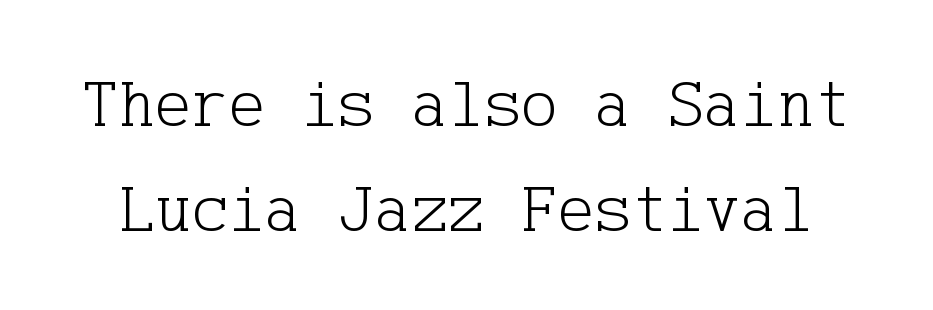
Quick note: interline space is typical. No letter is thick-stroked: the sample isn't bold. This rendering features lettering with no underline. Nobody touched the tracking dial on this one.
